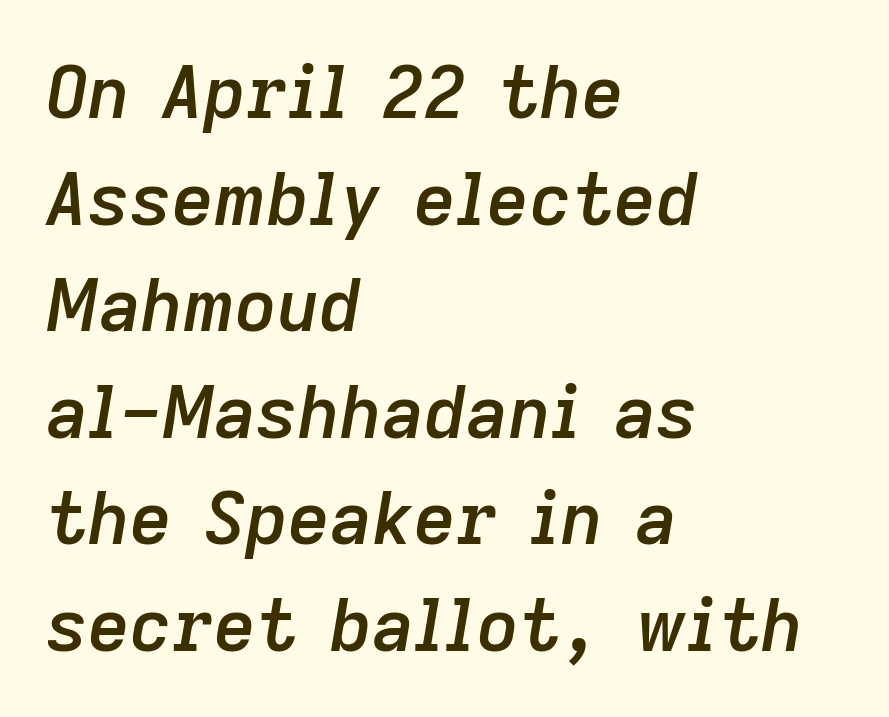
Q: Is the text bold? A: Semi-bold.
Q: Is the text italic (slanted)? A: Yes, it leans right by about 9 degrees.
Q: Is the text underlined? A: No.
Q: How is the paragraph aligned? A: Left-aligned.
Q: Is the spacing between letters normal or unusually wide? A: Normal.
Q: Is the spacing between lines tight, normal or loose? A: Normal.
Q: Width (condensed, normal, or wide)? A: Normal.
Q: Stroke contrast? A: Low.
Q: x-height? A: Medium.
Q: Monospaced? A: No.
